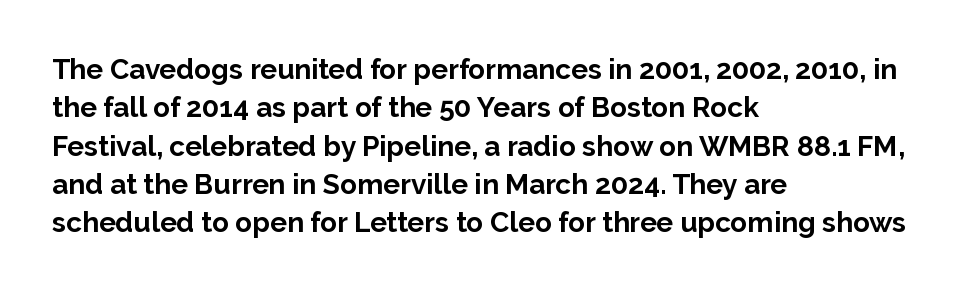
Q: Is the text bold? A: Yes.
Q: Is the text italic (slanted)? A: No, it is upright.
Q: Is the typeface a serif or a sans-serif typeface? A: Sans-serif.
Q: Is the text underlined? A: No.
Q: How is the paragraph aligned? A: Left-aligned.
Q: Is the spacing between letters normal or unusually wide? A: Normal.
Q: Is the spacing between lines tight, normal or loose? A: Normal.
Q: Width (condensed, normal, or wide)? A: Normal.
Q: Stroke contrast? A: Low.
Q: x-height? A: Medium.
Q: Monospaced? A: No.
